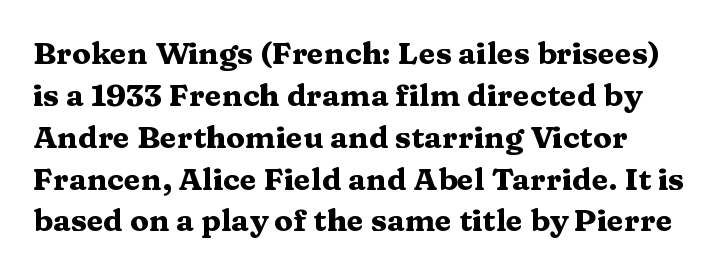
The image shows 31 px heavy, wide serif type, upright; set normal line spacing (1.35x), normal letter spacing, not underlined; medium stroke contrast and a medium x-height.
